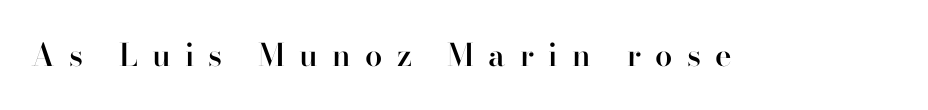
The image shows 31 px semibold serif type, upright; set unusually wide letter spacing (+0.46 em), not underlined; high stroke contrast and a small x-height.
